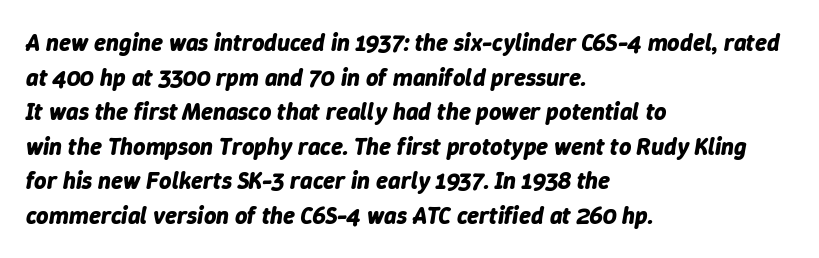
{"italic": "yes", "lean": "right", "slant_degrees": 9, "bold": "yes", "underline": "no", "align": "left", "line_spacing": "normal", "line_spacing_ratio": 1.44, "letter_spacing": "normal", "letter_spacing_em": 0.0, "glyph_px": 24}
